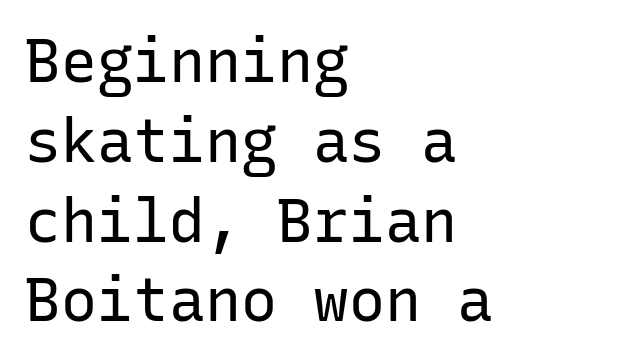
Q: Is the text bold? A: No.
Q: Is the text italic (slanted)? A: No, it is upright.
Q: Is the typeface a serif or a sans-serif typeface? A: Sans-serif.
Q: Is the text underlined? A: No.
Q: How is the paragraph aligned? A: Left-aligned.
Q: Is the spacing between letters normal or unusually wide? A: Normal.
Q: Is the spacing between lines tight, normal or loose? A: Normal.
Q: Width (condensed, normal, or wide)? A: Normal.
Q: Stroke contrast? A: Low.
Q: x-height? A: Medium.
Q: Monospaced? A: Yes.
